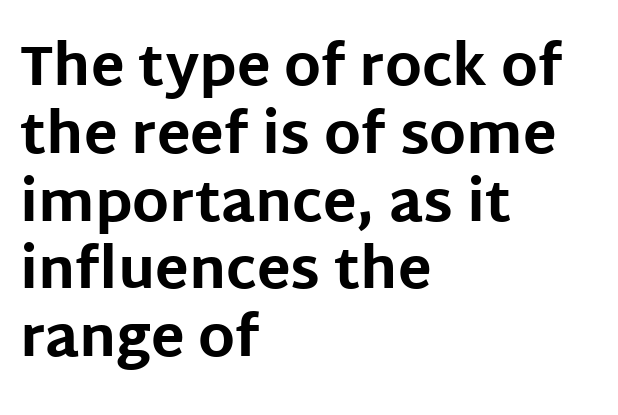
{"serif": "no", "italic": "no", "bold": "yes", "weight": "bold", "width": "normal", "stroke_contrast": "low", "x_height": "large", "monospaced": "no", "underline": "no", "align": "left", "line_spacing_ratio": 1.21, "letter_spacing": "normal", "letter_spacing_em": 0.0, "glyph_px": 56}
